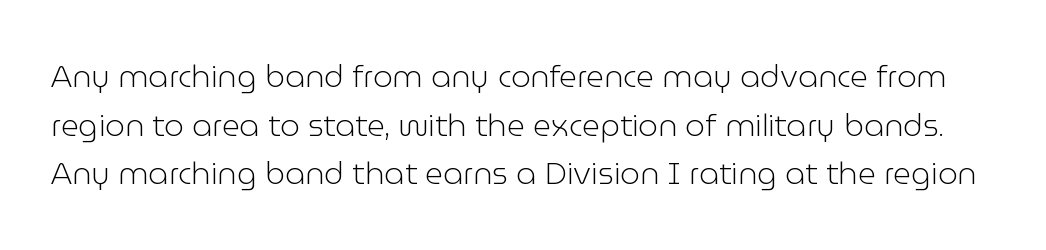
The image shows 31 px light sans-serif type, upright; set normal line spacing (1.57x), normal letter spacing, not underlined; low stroke contrast and a medium x-height.
